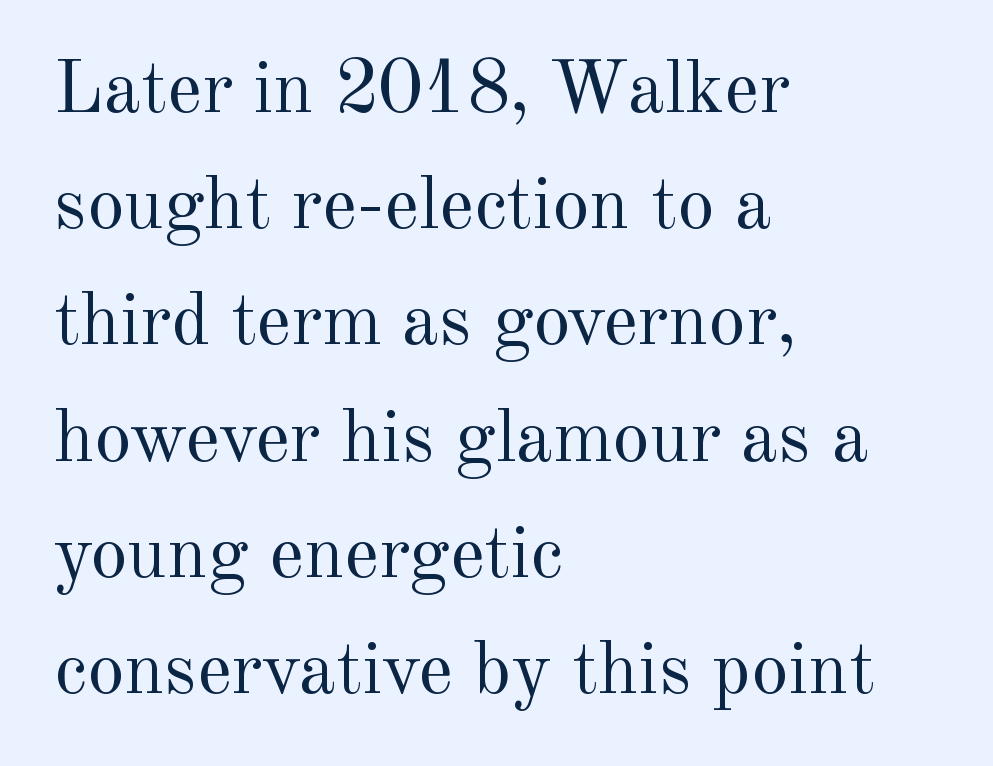
The image shows 75 px regular-weight serif type, upright; set left-aligned, normal line spacing (1.55x), normal letter spacing, not underlined; a small x-height.
